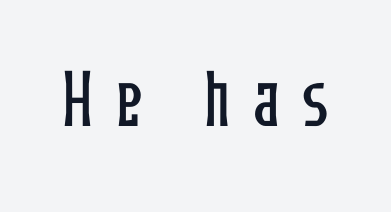
{"italic": "no", "width": "condensed", "stroke_contrast": "low", "x_height": "medium", "monospaced": "no", "underline": "no", "letter_spacing": "wide", "letter_spacing_em": 0.35, "glyph_px": 64}
